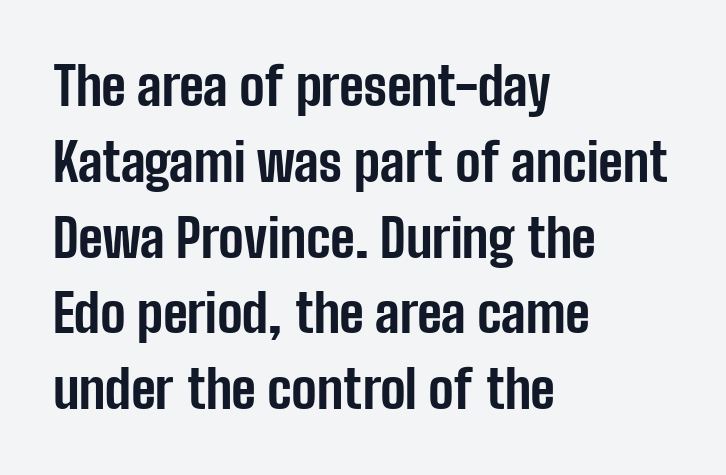
The image shows 53 px bold, condensed sans-serif type, upright; set left-aligned, normal line spacing (1.43x), normal letter spacing, not underlined; low stroke contrast and a medium x-height.
